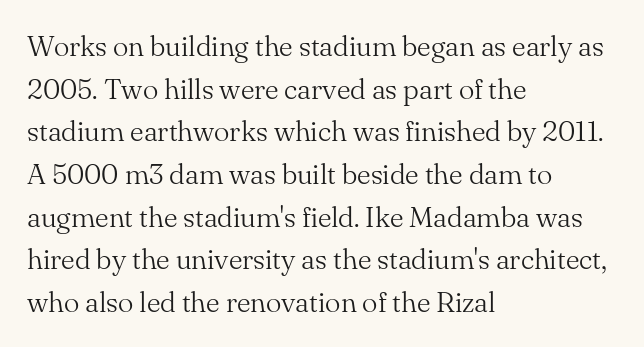
Q: Is the text bold? A: No.
Q: Is the text italic (slanted)? A: No, it is upright.
Q: Is the typeface a serif or a sans-serif typeface? A: Serif.
Q: Is the text underlined? A: No.
Q: How is the paragraph aligned? A: Left-aligned.
Q: Is the spacing between letters normal or unusually wide? A: Normal.
Q: Is the spacing between lines tight, normal or loose? A: Normal.
Q: Width (condensed, normal, or wide)? A: Normal.
Q: Stroke contrast? A: Medium.
Q: x-height? A: Small.
Q: Monospaced? A: No.
